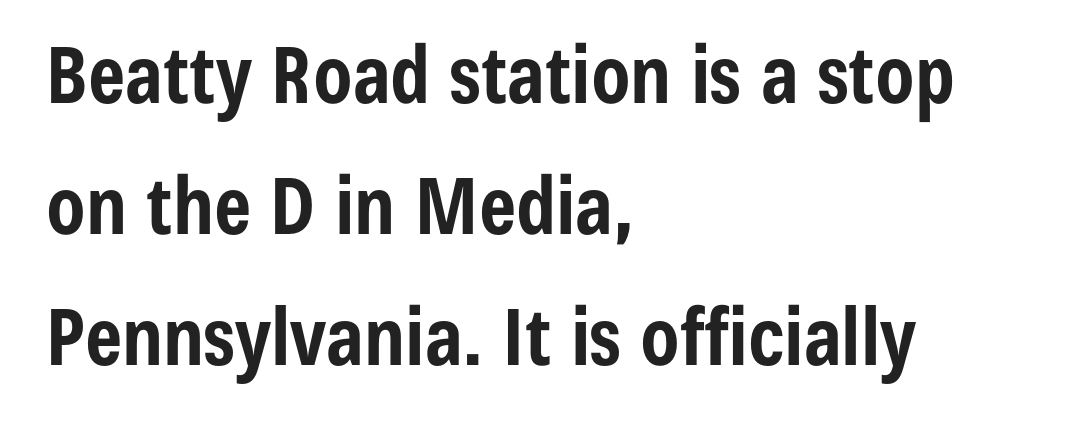
Do the letters lean? They stand straight. One glance says typical: line gaps are just what's usual. Heavy-handed strokes throughout: this text is bold. Each letter keeps its own natural width here, so spacing adapts to shape. Stroke terminals: plain, sans-serif.
